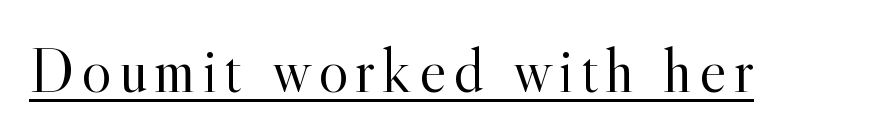
{"serif": "yes", "italic": "no", "bold": "no", "weight": "light", "width": "normal", "x_height": "small", "monospaced": "no", "underline": "yes", "glyph_px": 64}
